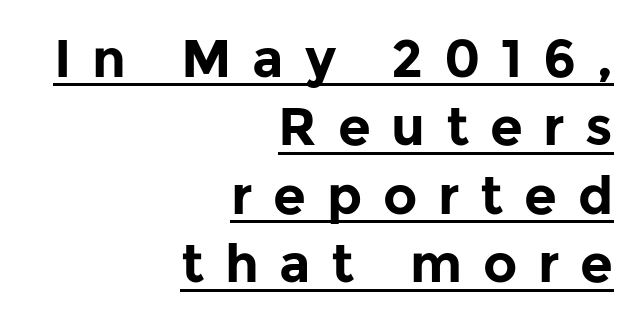
{"serif": "no", "italic": "no", "bold": "yes", "weight": "bold", "width": "normal", "stroke_contrast": "low", "x_height": "medium", "monospaced": "no", "underline": "yes", "align": "right", "line_spacing": "normal", "line_spacing_ratio": 1.29, "letter_spacing": "wide", "letter_spacing_em": 0.39, "glyph_px": 53}
